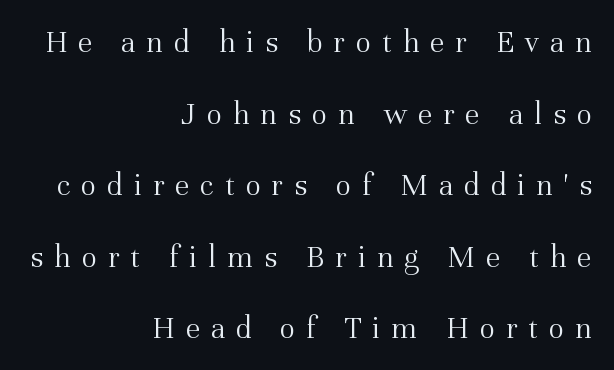
Q: Is the text bold? A: No.
Q: Is the text italic (slanted)? A: No, it is upright.
Q: Is the typeface a serif or a sans-serif typeface? A: Serif.
Q: Is the text underlined? A: No.
Q: How is the paragraph aligned? A: Right-aligned.
Q: Is the spacing between letters normal or unusually wide? A: Unusually wide.
Q: Is the spacing between lines tight, normal or loose? A: Loose.
Q: Width (condensed, normal, or wide)? A: Normal.
Q: Stroke contrast? A: Medium.
Q: x-height? A: Medium.
Q: Monospaced? A: No.
